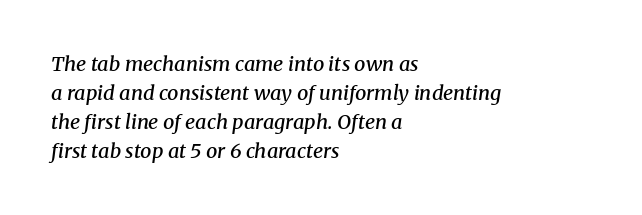
Is the block centered? No — it sits flush against the left margin. Anything drawn beneath the words? Only blank space. The letterforms sit shoulder to shoulder at normal distance. An italicized treatment has been applied to the whole sample. The rendering uses a moderate line-height, typical for paragraphs. Caption: semibold face, moderately heavy strokes.
